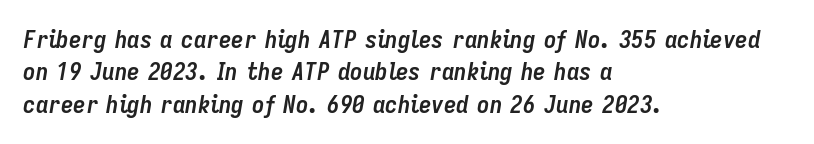
Plain, unruled lines of type. Each new line begins a customary step beneath the previous one. The setting favours the left margin, as ordinary paragraphs usually do. The glyphs have the mass of a bold cut.
